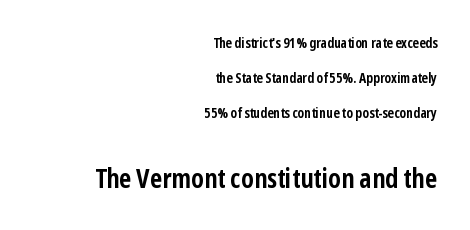
Do the letters lean? They stand straight. This rendering leaves character spacing at its baseline value. Descenders are the only things crossing below the line. The font is running at its bold setting. Caption: upper text group reduced, lower text group enlarged. If you measured baseline to baseline, you'd find a long distance.
